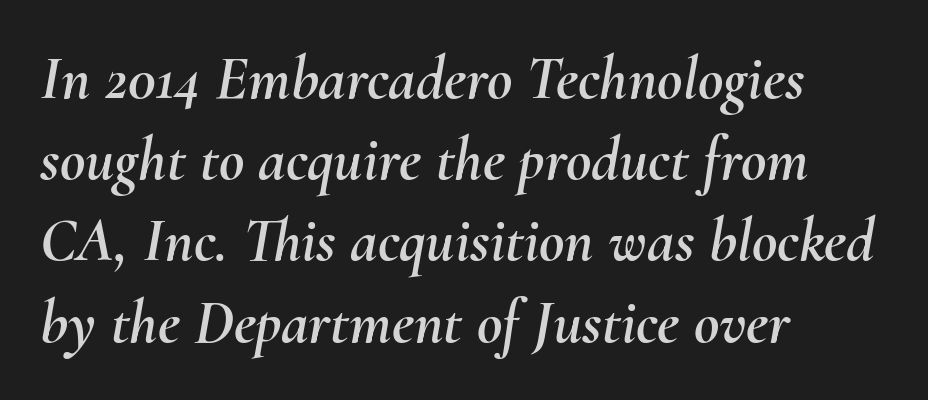
The image shows 62 px text type, italic (leaning right); set left-aligned, normal line spacing (1.31x), normal letter spacing, not underlined; medium stroke contrast and a small x-height.
